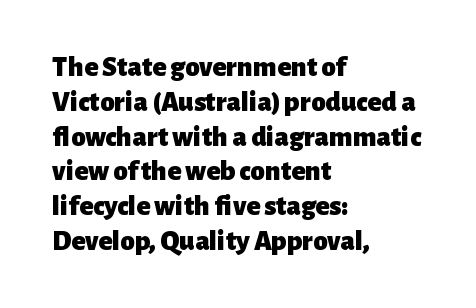
Q: Is the text bold? A: Yes.
Q: Is the text italic (slanted)? A: No, it is upright.
Q: Is the typeface a serif or a sans-serif typeface? A: Sans-serif.
Q: Is the text underlined? A: No.
Q: How is the paragraph aligned? A: Left-aligned.
Q: Is the spacing between letters normal or unusually wide? A: Normal.
Q: Width (condensed, normal, or wide)? A: Normal.
Q: Stroke contrast? A: Low.
Q: x-height? A: Medium.
Q: Monospaced? A: No.
